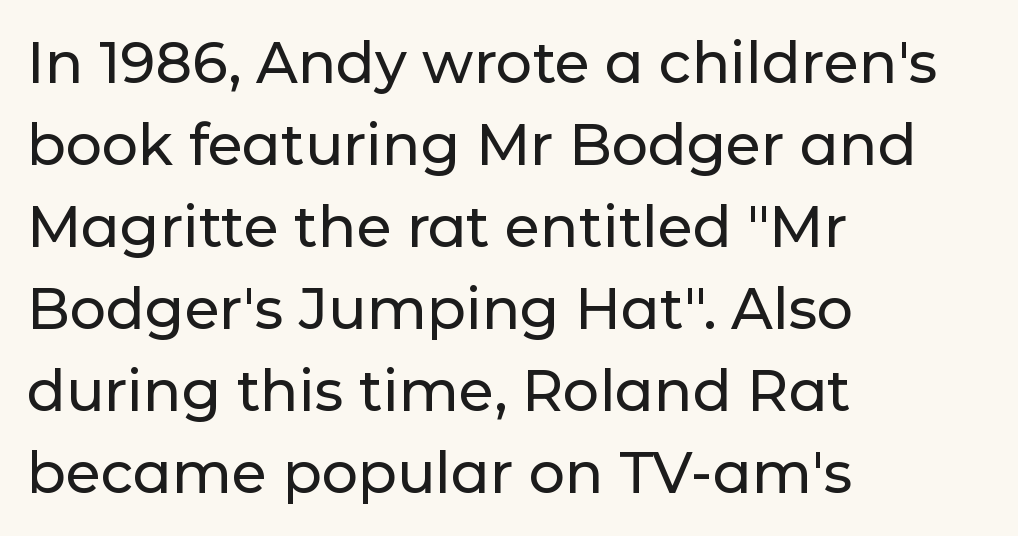
Quick note: interline space is typical. Each letter keeps its own natural width here, so spacing adapts to shape. The typography opts for an upright posture over an oblique one. Descender tails drop into unmarked territory.
